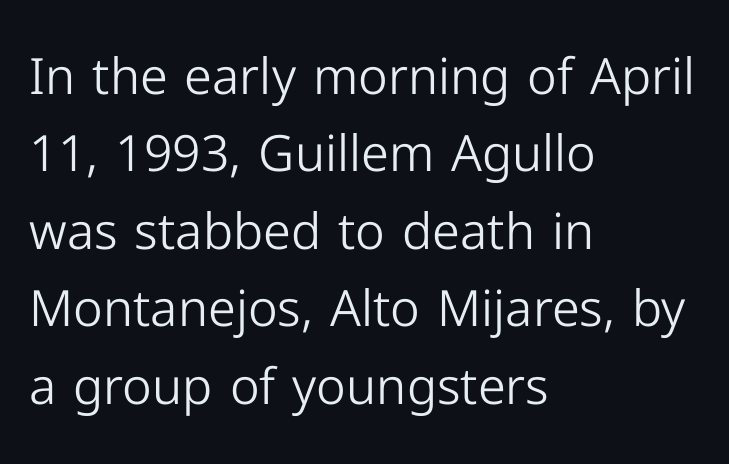
{"serif": "no", "italic": "no", "bold": "no", "weight": "light", "width": "normal", "stroke_contrast": "low", "x_height": "medium", "monospaced": "no", "underline": "no", "align": "left", "line_spacing": "normal", "line_spacing_ratio": 1.55, "letter_spacing": "normal", "letter_spacing_em": 0.0, "glyph_px": 50}
